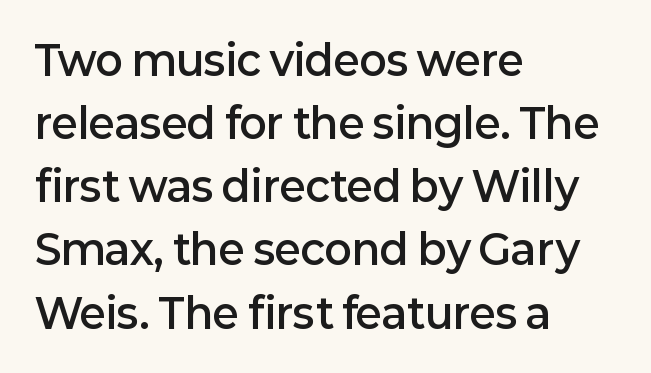
{"serif": "no", "italic": "no", "bold": "semi", "weight": "semibold", "width": "normal", "stroke_contrast": "low", "x_height": "medium", "monospaced": "no", "underline": "no", "align": "left", "line_spacing": "normal", "line_spacing_ratio": 1.54, "letter_spacing": "normal", "letter_spacing_em": 0.0, "glyph_px": 41}
